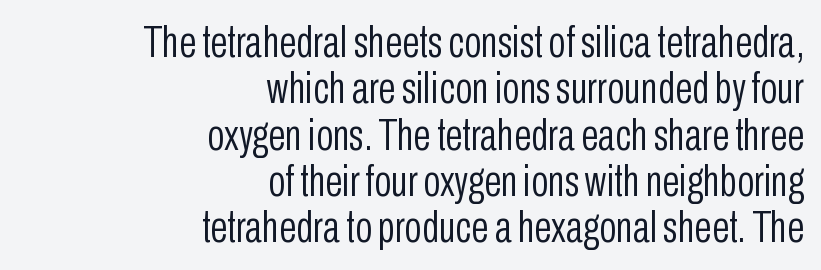
Q: Is the text bold? A: No.
Q: Is the text italic (slanted)? A: No, it is upright.
Q: Is the typeface a serif or a sans-serif typeface? A: Sans-serif.
Q: Is the text underlined? A: No.
Q: How is the paragraph aligned? A: Right-aligned.
Q: Is the spacing between letters normal or unusually wide? A: Normal.
Q: Is the spacing between lines tight, normal or loose? A: Tight.
Q: Width (condensed, normal, or wide)? A: Condensed.
Q: Stroke contrast? A: Low.
Q: x-height? A: Medium.
Q: Monospaced? A: No.
